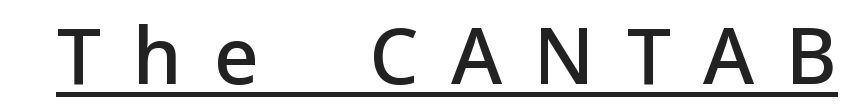
{"serif": "no", "italic": "no", "bold": "semi", "weight": "semibold", "width": "normal", "stroke_contrast": "low", "x_height": "medium", "monospaced": "no", "underline": "yes", "letter_spacing": "wide", "letter_spacing_em": 0.41, "glyph_px": 78}
